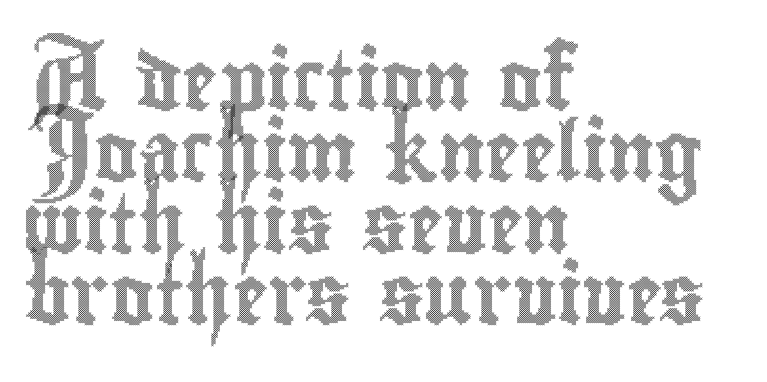
Q: Is the text italic (slanted)? A: No, it is upright.
Q: Is the text underlined? A: No.
Q: How is the paragraph aligned? A: Left-aligned.
Q: Is the spacing between letters normal or unusually wide? A: Normal.
Q: Width (condensed, normal, or wide)? A: Condensed.
Q: x-height? A: Small.
Q: Monospaced? A: No.
